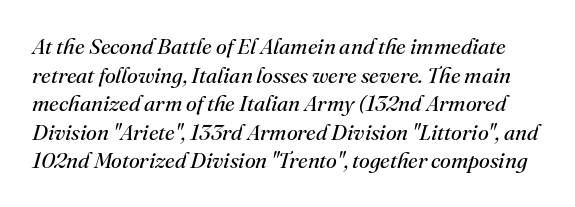
The image shows 22 px text type, italic (leaning right); set normal line spacing (1.3x), normal letter spacing, not underlined.
